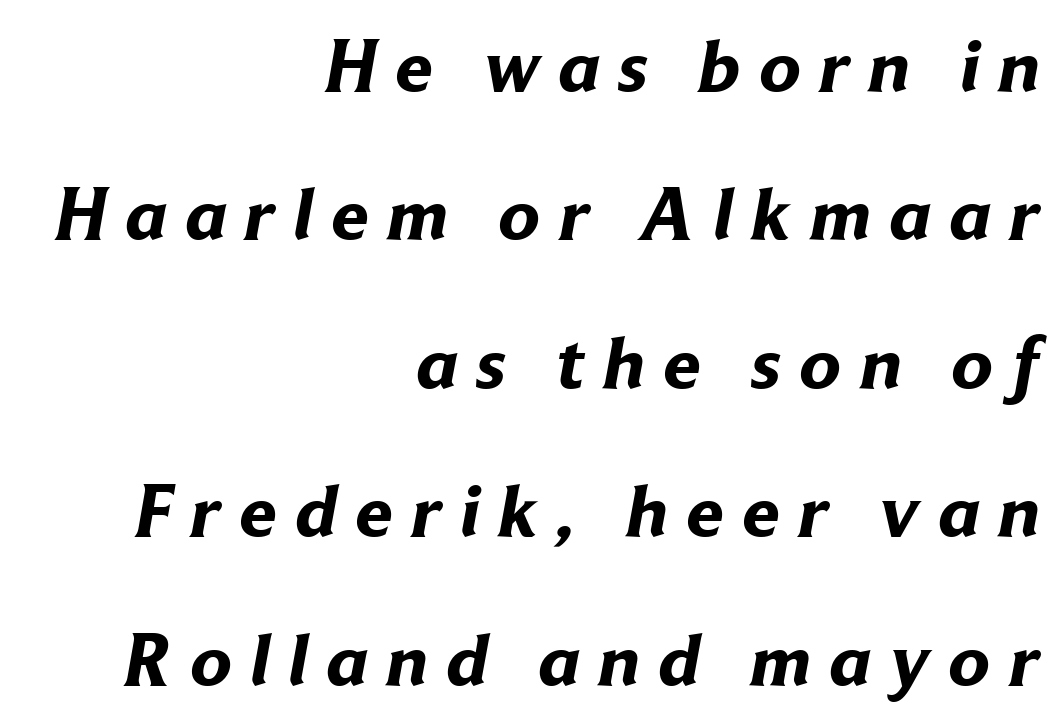
The image shows 75 px bold sans-serif type; set right-aligned, loose line spacing (1.98x), unusually wide letter spacing (+0.25 em), not underlined; low stroke contrast and a medium x-height.
